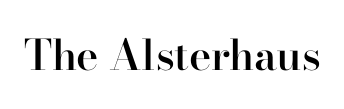
The image shows 42 px semibold serif type, upright; set normal letter spacing, not underlined; high stroke contrast and a small x-height.
